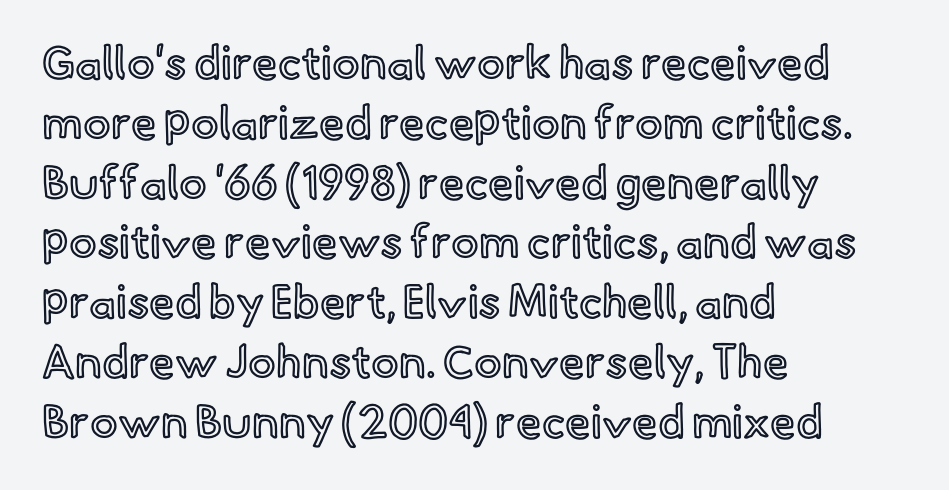
Q: Is the text italic (slanted)? A: No, it is upright.
Q: Is the text underlined? A: No.
Q: How is the paragraph aligned? A: Left-aligned.
Q: Is the spacing between letters normal or unusually wide? A: Normal.
Q: Is the spacing between lines tight, normal or loose? A: Normal.
Q: Width (condensed, normal, or wide)? A: Normal.
Q: x-height? A: Small.
Q: Monospaced? A: No.
